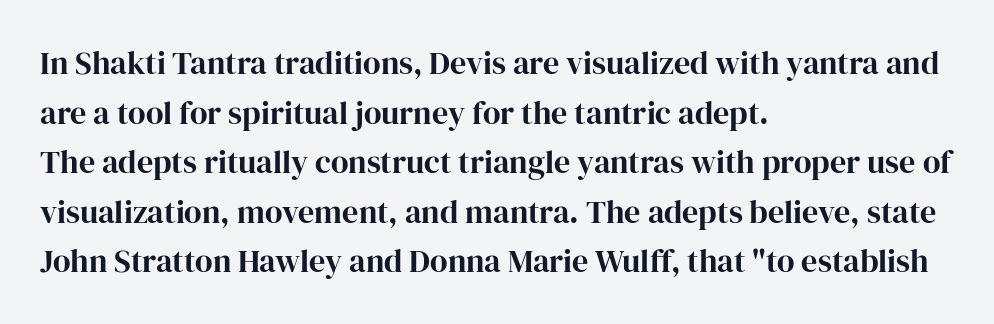
The image shows 32 px serif type, upright; set left-aligned, normal line spacing (1.55x), normal letter spacing, not underlined; high stroke contrast and a medium x-height.
